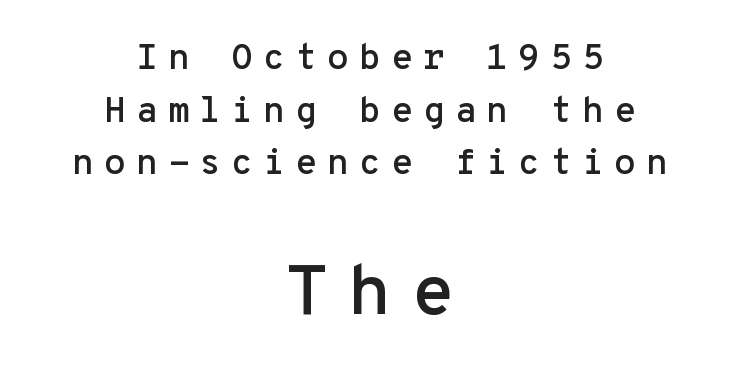
The image shows 71 px sans-serif type, upright, monospaced; set centered, normal line spacing (1.46x), unusually wide letter spacing (+0.27 em), not underlined; the second (bottom) block is 1.97x larger; low stroke contrast and a medium x-height.
